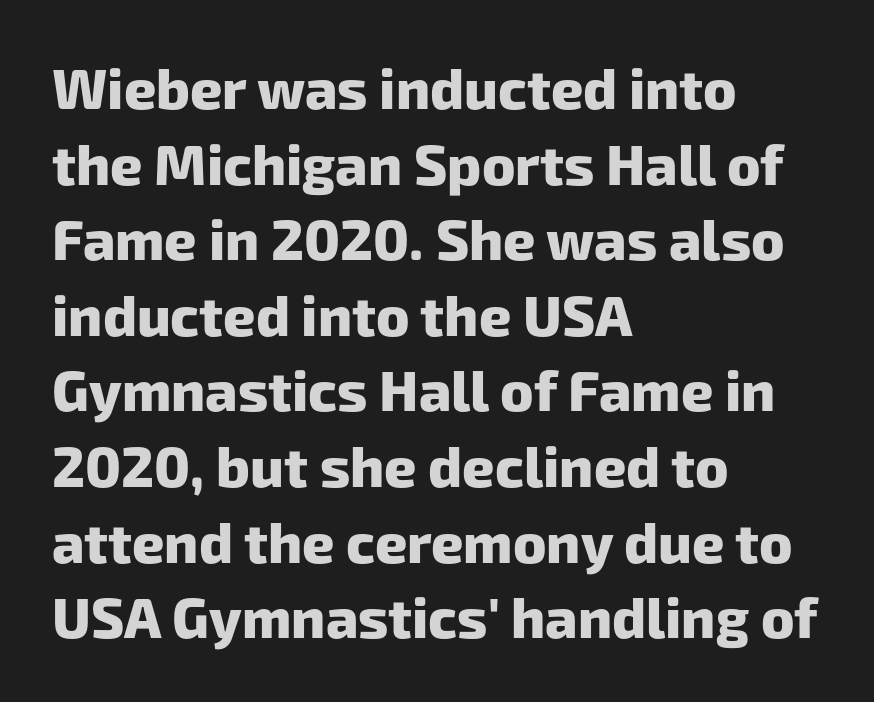
Q: Is the text bold? A: Yes.
Q: Is the typeface a serif or a sans-serif typeface? A: Sans-serif.
Q: Is the text underlined? A: No.
Q: How is the paragraph aligned? A: Left-aligned.
Q: Is the spacing between letters normal or unusually wide? A: Normal.
Q: Is the spacing between lines tight, normal or loose? A: Normal.
Q: Width (condensed, normal, or wide)? A: Normal.
Q: Stroke contrast? A: Low.
Q: x-height? A: Medium.
Q: Monospaced? A: No.
